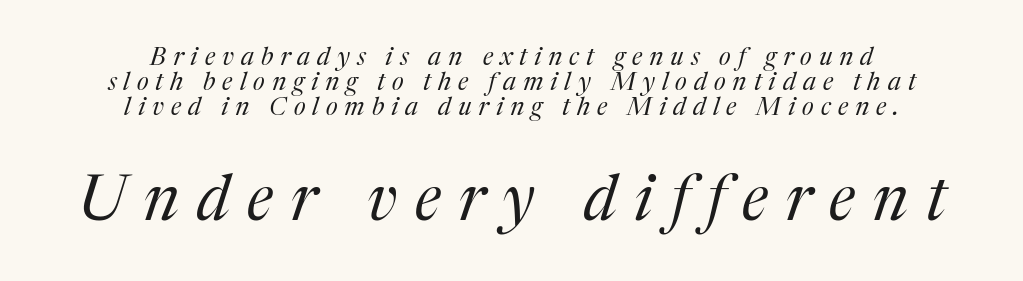
Q: Is the text bold? A: No.
Q: Is the text italic (slanted)? A: Yes, it leans right by about 17 degrees.
Q: Is the typeface a serif or a sans-serif typeface? A: Serif.
Q: Is the text underlined? A: No.
Q: How is the paragraph aligned? A: Centered.
Q: Is the spacing between letters normal or unusually wide? A: Unusually wide.
Q: Is the spacing between lines tight, normal or loose? A: Tight.
Q: Which block of text is set in a larger size, the first (top) or the second (bottom)? A: The second (bottom) one.
Q: Width (condensed, normal, or wide)? A: Normal.
Q: Stroke contrast? A: Medium.
Q: x-height? A: Medium.
Q: Monospaced? A: No.
